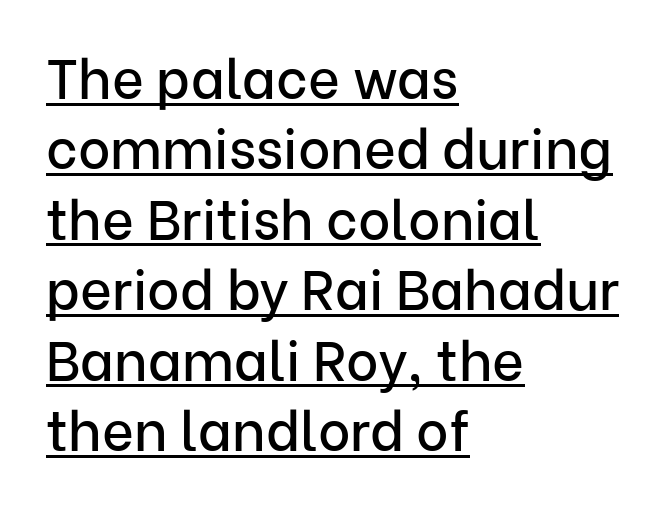
The passage shown is typeset with a sans-serif family. Students, observe the line beneath the letters — that is underlining. Each new line begins a customary step beneath the previous one. The typography opts for an upright posture over an oblique one. Short note: letters normally spaced. The rendering anchors every line to the left-hand side.
